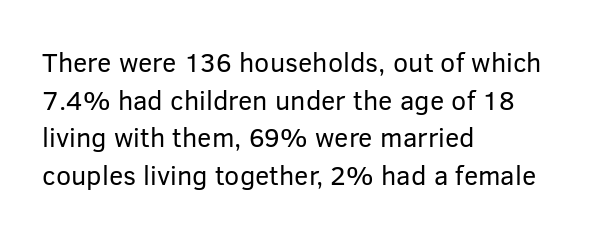
{"italic": "no", "bold": "no", "underline": "no", "align": "left", "line_spacing": "normal", "line_spacing_ratio": 1.39, "letter_spacing": "normal", "letter_spacing_em": 0.0, "glyph_px": 27}
